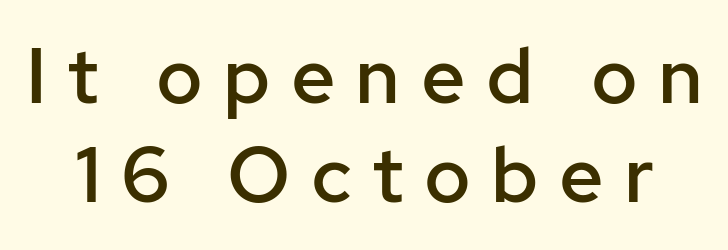
The rendering uses natural spacing where letterforms have individual widths. A somewhat darkened texture: the type is semibold rather than bold. Descender tails drop into unmarked territory. Compared with typical paragraphs, the rows here are spaced about the same. Nope, no serifs anywhere on these letters.
